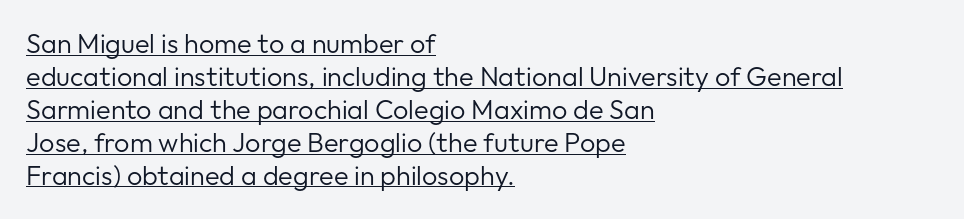
{"italic": "no", "bold": "no", "underline": "yes", "align": "left", "line_spacing_ratio": 1.22, "letter_spacing": "normal", "letter_spacing_em": 0.0, "glyph_px": 27}
